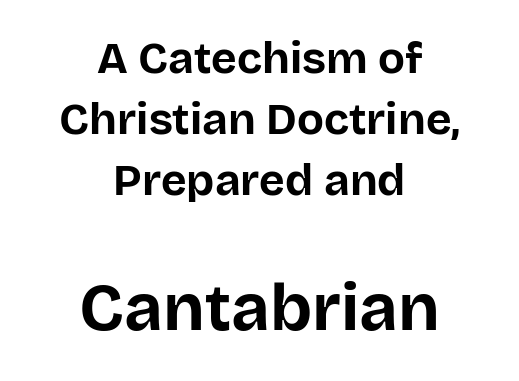
The image shows 66 px bold sans-serif type, upright; set centered, normal line spacing (1.39x), normal letter spacing, not underlined; the second (bottom) block is 1.5x larger; low stroke contrast and a large x-height.
